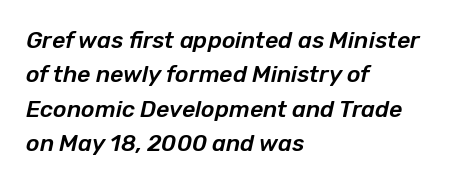
The image shows 23 px text type, italic (leaning right); set left-aligned, normal line spacing (1.5x), normal letter spacing, not underlined.
